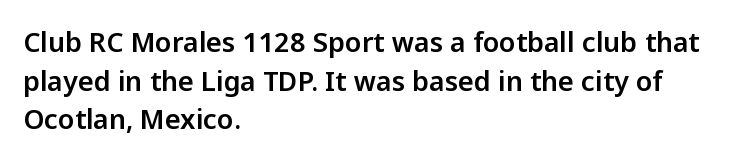
Q: Is the text italic (slanted)? A: No, it is upright.
Q: Is the text underlined? A: No.
Q: How is the paragraph aligned? A: Left-aligned.
Q: Is the spacing between letters normal or unusually wide? A: Normal.
Q: Is the spacing between lines tight, normal or loose? A: Normal.
